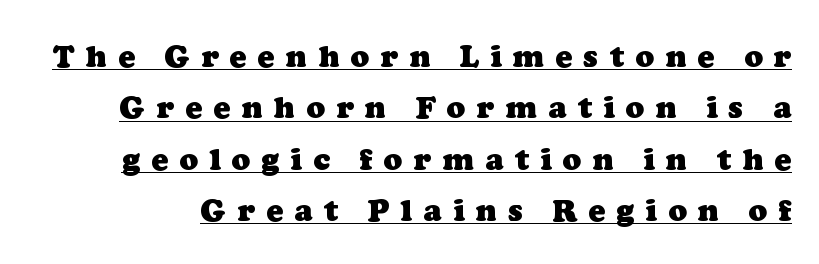
The image shows 31 px heavy serif type; set normal line spacing (1.66x), unusually wide letter spacing (+0.36 em), underlined; low stroke contrast and a medium x-height.
